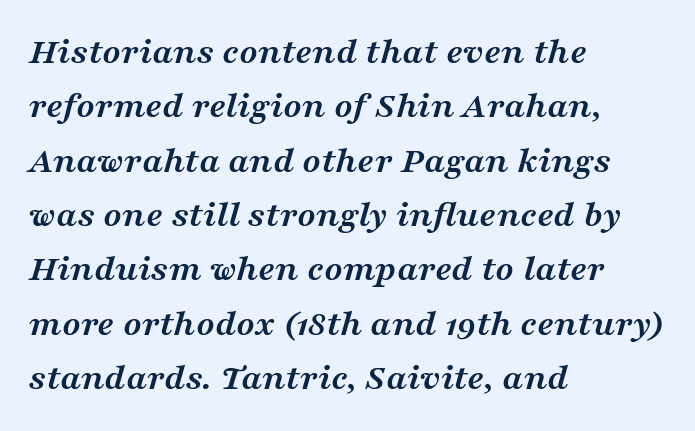
The image shows 38 px semibold, wide serif type, italic (leaning right); set left-aligned, normal line spacing (1.43x), normal letter spacing, not underlined; medium stroke contrast and a medium x-height.
